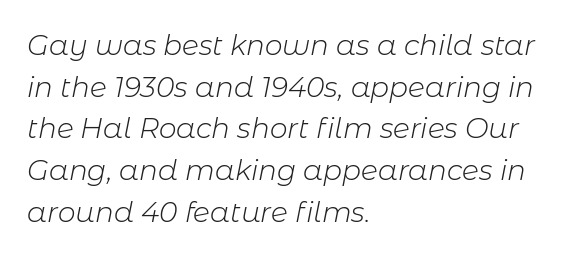
Decoration check: the copy has no underline. Layout note: lines flush left. Nothing heavy about these letters — not bold at all. Here the designer chose a conventional face with non-uniform glyph widths.
